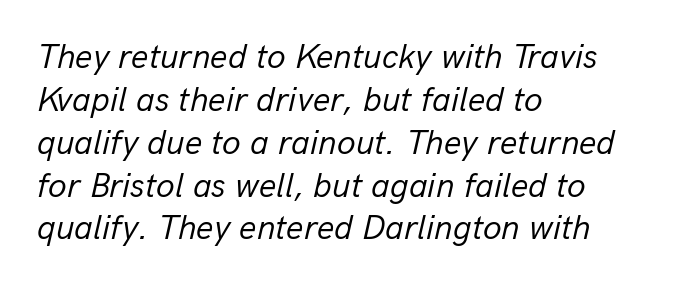
Q: Is the text bold? A: No.
Q: Is the text italic (slanted)? A: Yes, it leans right by about 13 degrees.
Q: Is the text underlined? A: No.
Q: How is the paragraph aligned? A: Left-aligned.
Q: Is the spacing between letters normal or unusually wide? A: Normal.
Q: Is the spacing between lines tight, normal or loose? A: Normal.
Q: Width (condensed, normal, or wide)? A: Normal.
Q: Stroke contrast? A: Low.
Q: x-height? A: Medium.
Q: Monospaced? A: No.
